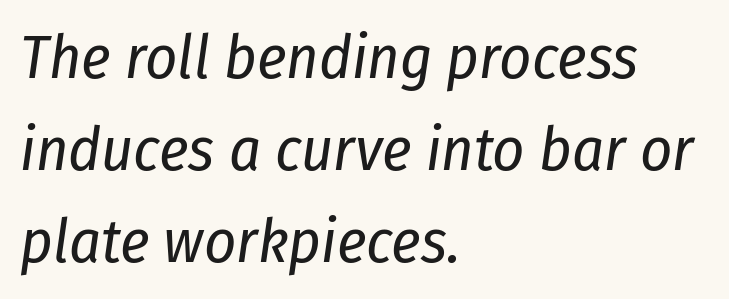
The image shows 62 px regular-weight, condensed type, italic (leaning right); set left-aligned, normal line spacing (1.48x), normal letter spacing, not underlined; low stroke contrast and a medium x-height.
